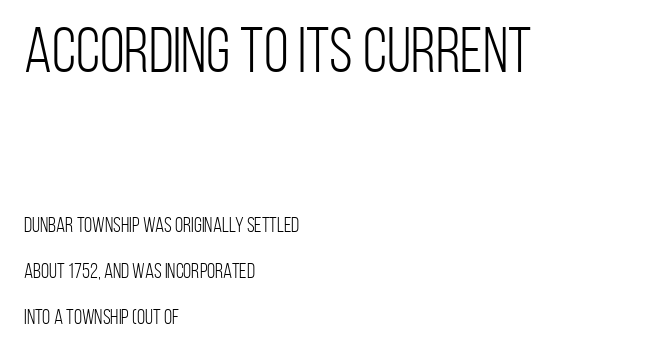
The image shows 64 px light, condensed sans-serif type, upright; set left-aligned, loose line spacing (2.2x), normal letter spacing, not underlined; the first (top) block is 3.05x larger; low stroke contrast and a large x-height.
